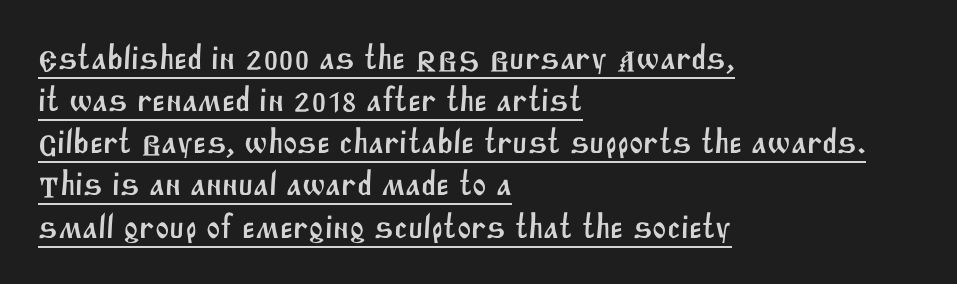
The image shows 34 px sans-serif type; set left-aligned, line spacing 1.24x, normal letter spacing, underlined; medium stroke contrast and a large x-height.
